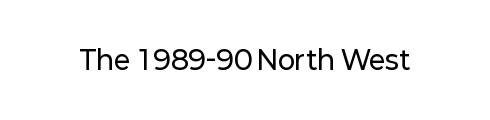
Is there any slant? The stems are plumb. Descenders are the only things crossing below the line. The line texture is even and compact thanks to regular tracking.
